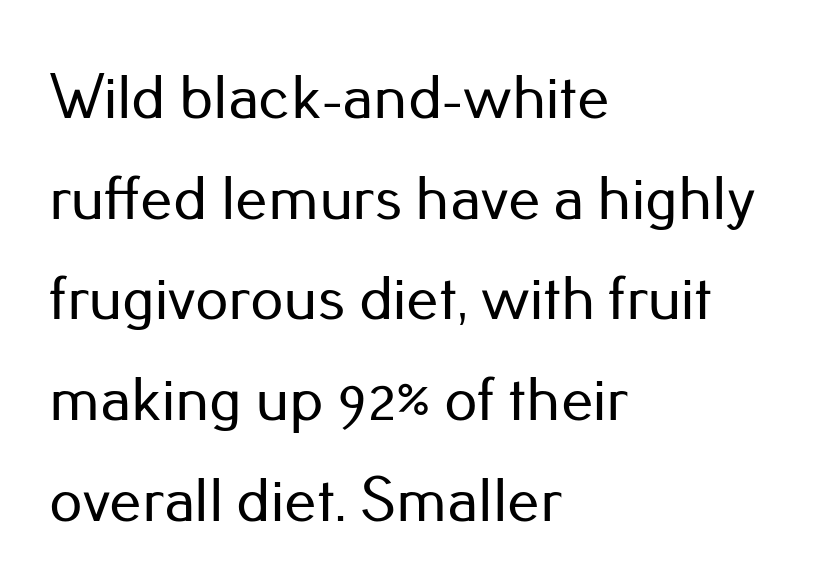
The image shows 65 px sans-serif type, upright; set left-aligned, normal line spacing (1.55x), normal letter spacing, not underlined; low stroke contrast and a small x-height.
